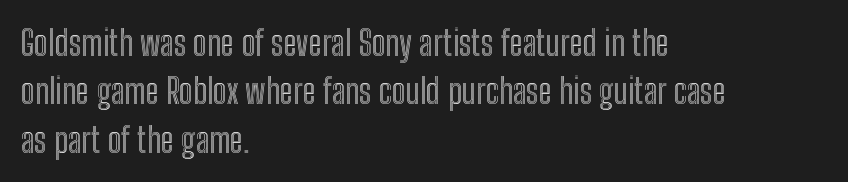
The image shows 35 px condensed type, upright; set left-aligned, normal line spacing (1.38x), normal letter spacing, not underlined; a medium x-height.
